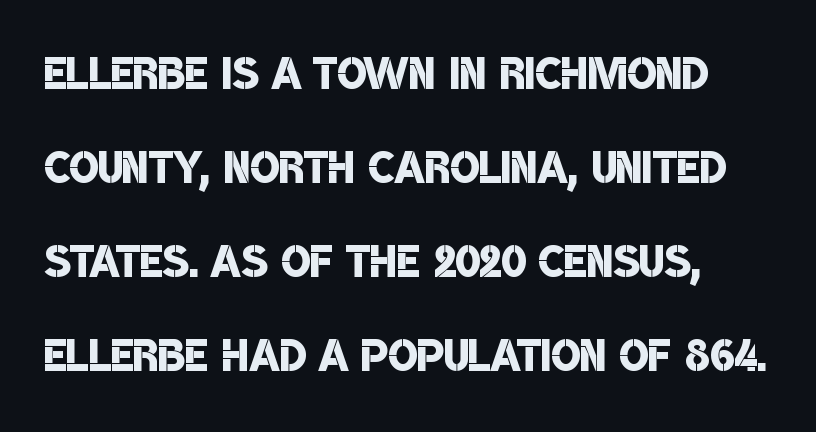
{"serif": "no", "bold": "semi", "weight": "semibold", "width": "condensed", "stroke_contrast": "low", "x_height": "large", "monospaced": "no", "underline": "no", "line_spacing": "normal", "line_spacing_ratio": 1.54, "letter_spacing": "normal", "letter_spacing_em": 0.0, "glyph_px": 61}
